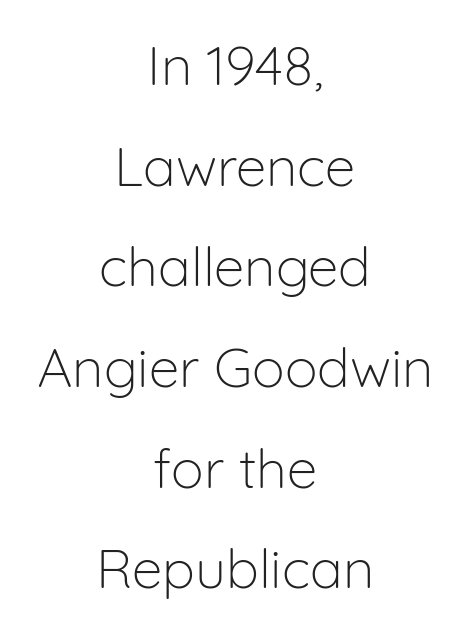
The image shows 55 px light sans-serif type, upright; set centered, line spacing 1.83x, normal letter spacing, not underlined; low stroke contrast and a medium x-height.
